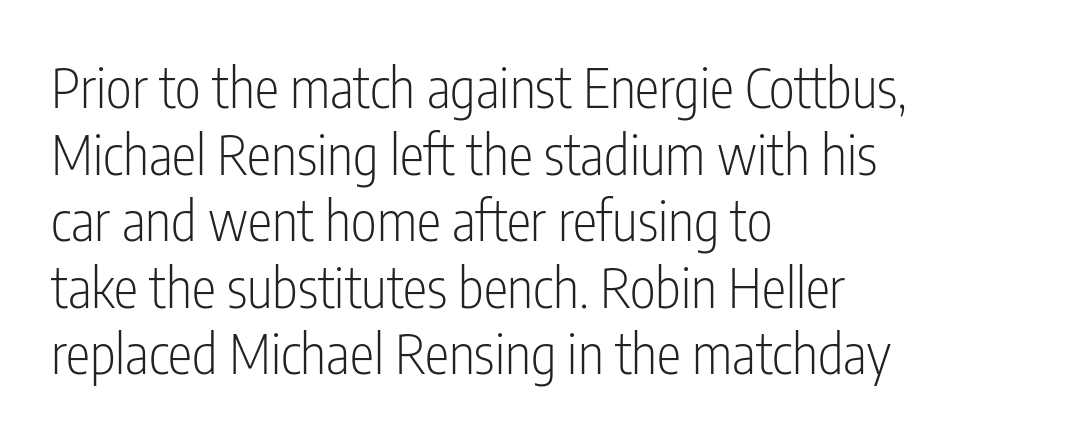
The image shows 55 px light, condensed sans-serif type, upright; set left-aligned, line spacing 1.21x, normal letter spacing, not underlined; low stroke contrast and a medium x-height.
